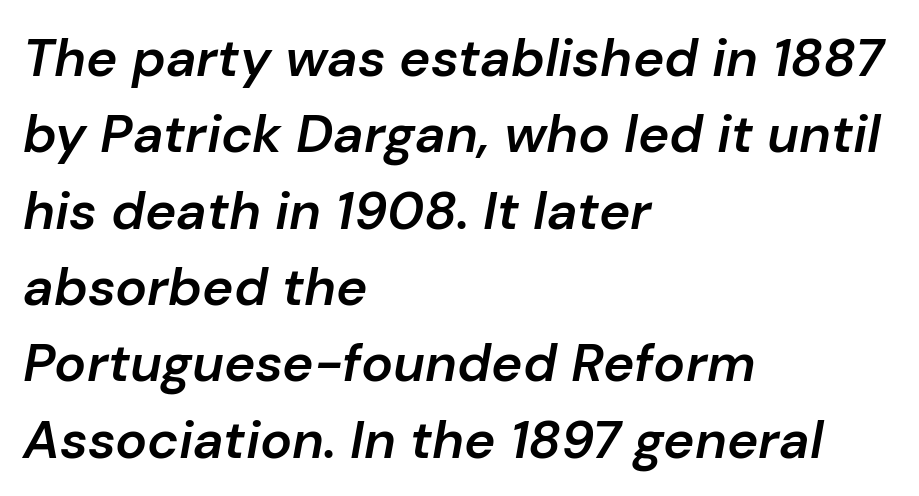
{"italic": "yes", "lean": "right", "slant_degrees": 10, "bold": "semi", "weight": "semibold", "width": "normal", "stroke_contrast": "low", "x_height": "medium", "monospaced": "no", "underline": "no", "align": "left", "line_spacing": "normal", "line_spacing_ratio": 1.44, "letter_spacing": "normal", "letter_spacing_em": 0.0, "glyph_px": 53}
